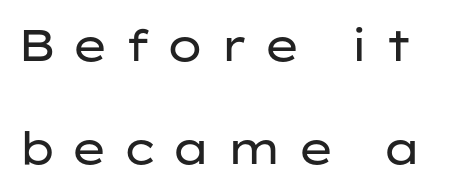
{"serif": "no", "italic": "no", "bold": "no", "weight": "regular", "width": "wide", "stroke_contrast": "low", "x_height": "medium", "monospaced": "no", "underline": "no", "line_spacing": "loose", "line_spacing_ratio": 2.35, "letter_spacing": "wide", "letter_spacing_em": 0.34, "glyph_px": 44}
